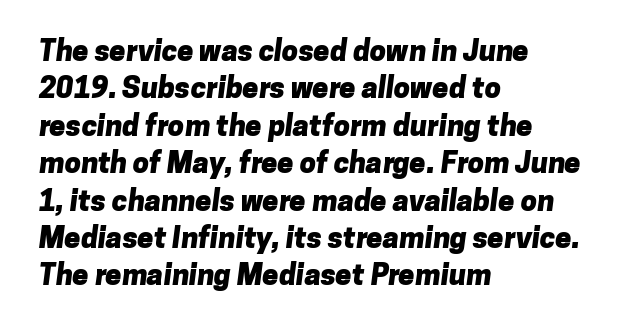
Rows of type keep a routine distance in the vertical direction. Notice how thick the strokes are: this is what a full bold looks like. Serifs: no, the terminals of the letterforms are clean. Descenders are the only things crossing below the line. Tracking value appears to be zero — textbook default spacing. Varying glyph widths throughout — classic text-font behaviour.
